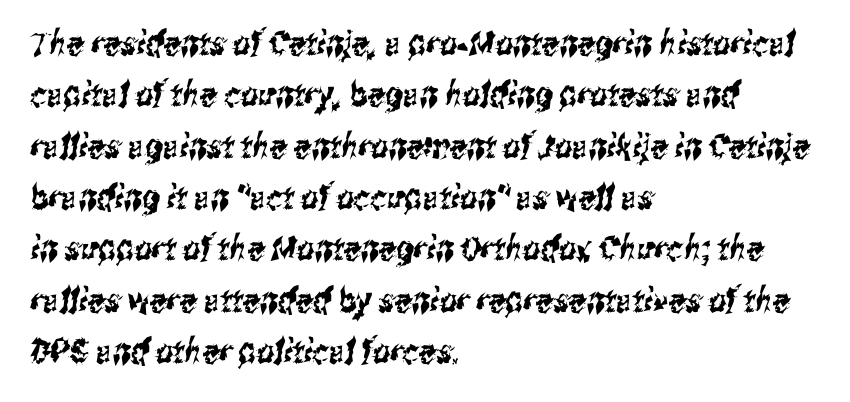
The image shows 34 px condensed sans-serif type; set left-aligned, normal line spacing (1.51x), normal letter spacing, not underlined; medium stroke contrast and a medium x-height.
